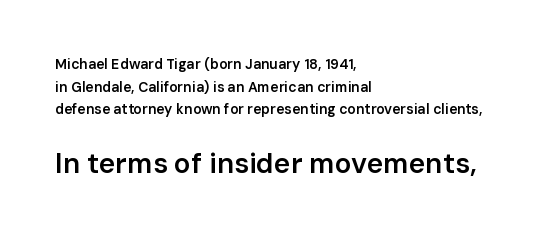
Q: Is the text bold? A: Semi-bold.
Q: Is the text italic (slanted)? A: No, it is upright.
Q: Is the typeface a serif or a sans-serif typeface? A: Sans-serif.
Q: Is the text underlined? A: No.
Q: How is the paragraph aligned? A: Left-aligned.
Q: Is the spacing between letters normal or unusually wide? A: Normal.
Q: Is the spacing between lines tight, normal or loose? A: Normal.
Q: Which block of text is set in a larger size, the first (top) or the second (bottom)? A: The second (bottom) one.
Q: Width (condensed, normal, or wide)? A: Normal.
Q: Stroke contrast? A: Low.
Q: x-height? A: Medium.
Q: Monospaced? A: No.
